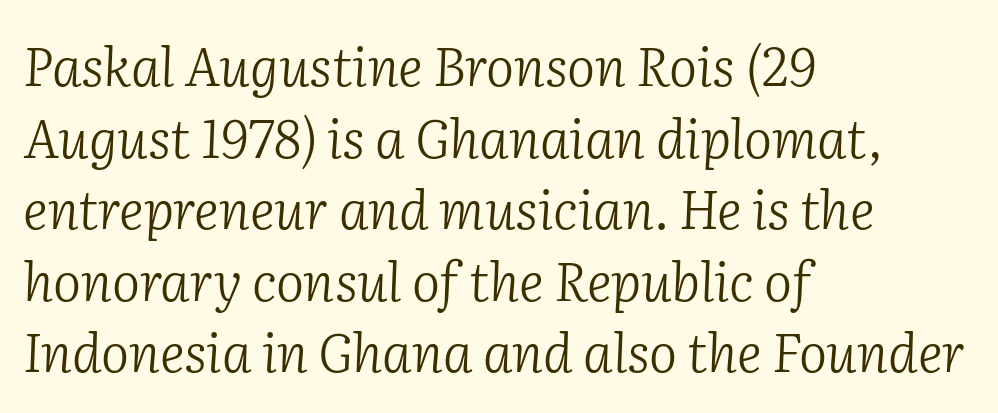
{"serif": "yes", "italic": "yes", "lean": "right", "slant_degrees": 2, "bold": "no", "weight": "light", "width": "normal", "stroke_contrast": "low", "x_height": "medium", "monospaced": "no", "underline": "no", "align": "left", "line_spacing": "normal", "line_spacing_ratio": 1.35, "letter_spacing": "normal", "letter_spacing_em": 0.0, "glyph_px": 53}
